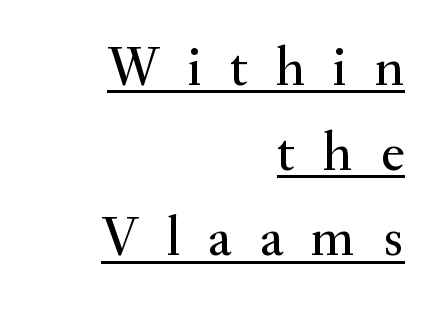
Observe the serifs anchoring each vertical stroke in this sample. The letters advance in unequal steps, a hallmark of proportional type. Caption: multi-line text, flush right, ragged left. Underline: present.
